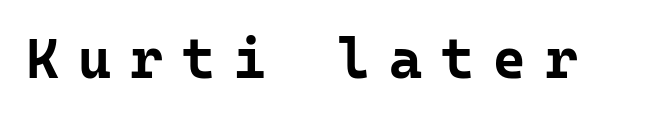
Q: Is the text bold? A: Yes.
Q: Is the text italic (slanted)? A: No, it is upright.
Q: Is the typeface a serif or a sans-serif typeface? A: Sans-serif.
Q: Is the text underlined? A: No.
Q: Is the spacing between letters normal or unusually wide? A: Unusually wide.
Q: Width (condensed, normal, or wide)? A: Normal.
Q: Stroke contrast? A: Low.
Q: x-height? A: Medium.
Q: Monospaced? A: Yes.
